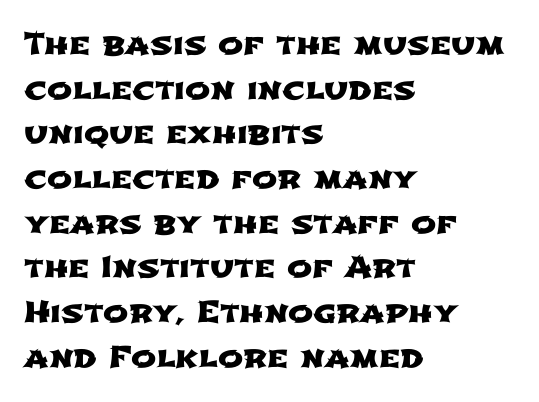
{"serif": "no", "width": "wide", "stroke_contrast": "low", "x_height": "medium", "monospaced": "no", "underline": "no", "align": "left", "line_spacing": "normal", "line_spacing_ratio": 1.49, "letter_spacing": "normal", "letter_spacing_em": 0.0, "glyph_px": 30}
